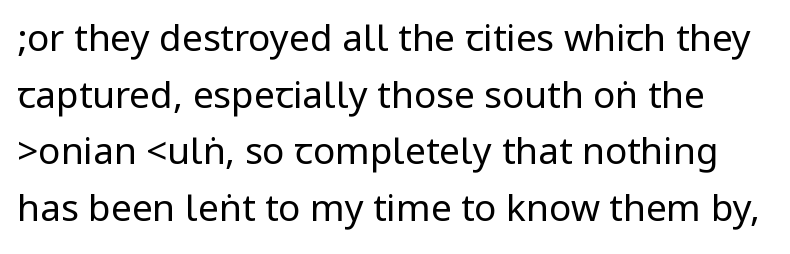
{"serif": "no", "italic": "no", "bold": "no", "weight": "regular", "width": "condensed", "stroke_contrast": "low", "underline": "no", "line_spacing": "normal", "line_spacing_ratio": 1.53, "letter_spacing": "normal", "letter_spacing_em": 0.0, "glyph_px": 37}
